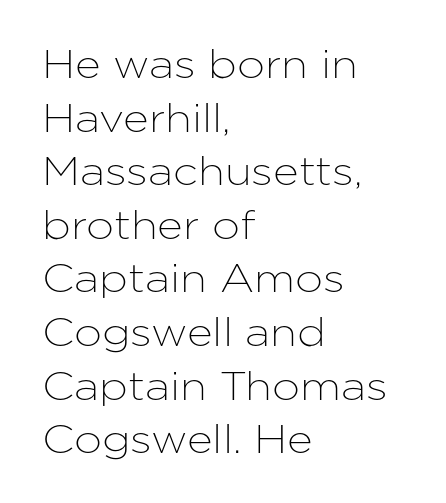
The image shows 40 px sans-serif type, upright; set left-aligned, normal line spacing (1.34x), normal letter spacing, not underlined; low stroke contrast and a medium x-height.
